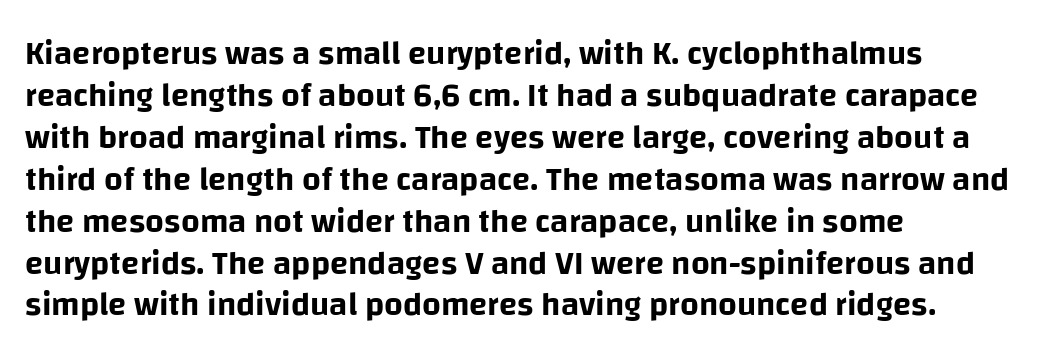
Q: Is the text italic (slanted)? A: No, it is upright.
Q: Is the typeface a serif or a sans-serif typeface? A: Sans-serif.
Q: Is the text underlined? A: No.
Q: How is the paragraph aligned? A: Left-aligned.
Q: Is the spacing between letters normal or unusually wide? A: Normal.
Q: Is the spacing between lines tight, normal or loose? A: Normal.
Q: Width (condensed, normal, or wide)? A: Normal.
Q: Stroke contrast? A: Low.
Q: x-height? A: Large.
Q: Monospaced? A: No.
